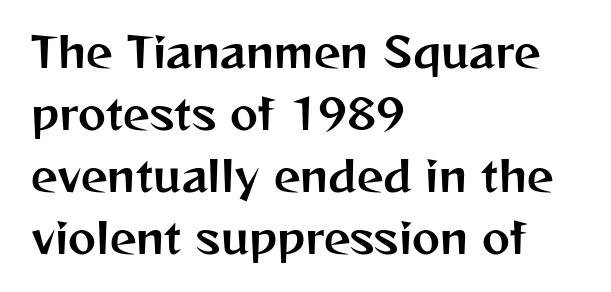
{"serif": "no", "italic": "no", "width": "normal", "stroke_contrast": "medium", "x_height": "medium", "monospaced": "no", "underline": "no", "align": "left", "line_spacing": "normal", "line_spacing_ratio": 1.48, "letter_spacing": "normal", "letter_spacing_em": 0.0, "glyph_px": 42}
